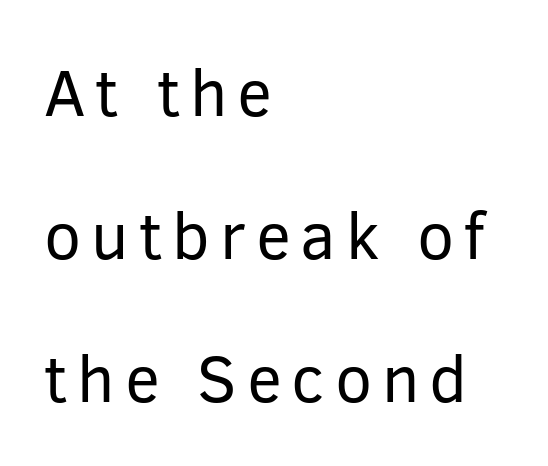
Q: Is the text bold? A: No.
Q: Is the text italic (slanted)? A: No, it is upright.
Q: Is the typeface a serif or a sans-serif typeface? A: Sans-serif.
Q: Is the text underlined? A: No.
Q: How is the paragraph aligned? A: Left-aligned.
Q: Is the spacing between lines tight, normal or loose? A: Loose.
Q: Width (condensed, normal, or wide)? A: Normal.
Q: Stroke contrast? A: Low.
Q: x-height? A: Medium.
Q: Monospaced? A: No.
